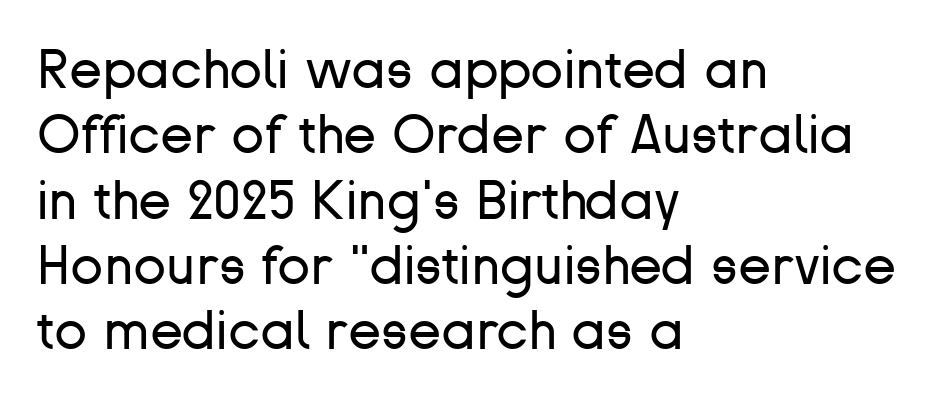
Proportional: the letters do not fall into vertical columns. Line beginnings align vertically; line endings do not. Tracking here is standard; glyphs follow each other at the usual distance. Italic? Not at all — the glyphs are vertical. Compared with a typical body face, this is equally light or lighter still.
